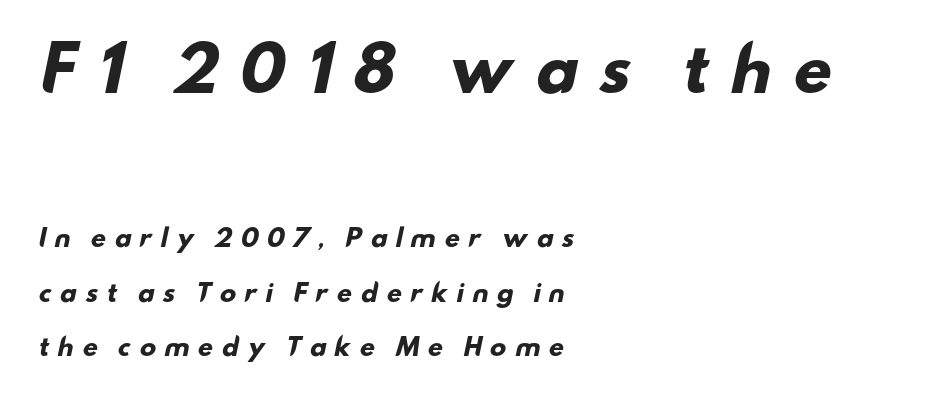
Descenders are the only things crossing below the line. Note the varied advance widths — an 'i' is clearly narrower than an 'm'. Short note: letters widely spaced. Set as a true bold cut, around the 700 mark. The characters display no serif detailing; their extremities are plain. Between these two stacked blocks, the higher one wins on size.
